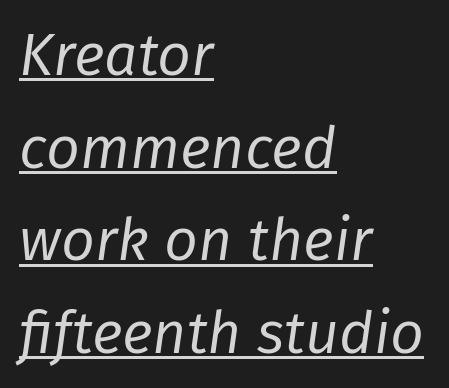
The words here are underlined. The text carries the slant typical of an italic or oblique font. Short note: letters normally spaced. Weight: in the light-to-regular range. Do the characters align in a grid? No, the font is proportional. Interline gaps are of average width in this sample.
